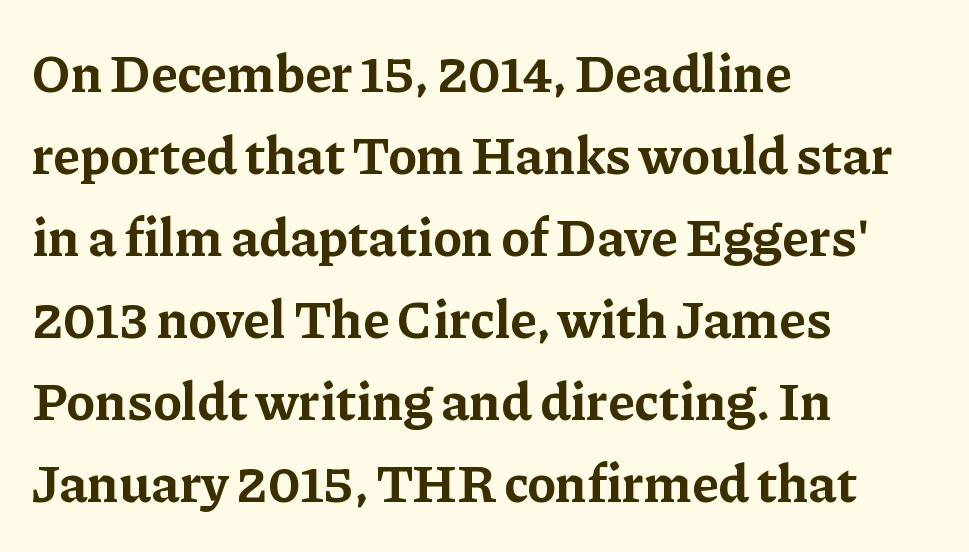
The image shows 54 px bold serif type, upright; set left-aligned, normal line spacing (1.52x), normal letter spacing, not underlined; low stroke contrast and a medium x-height.
